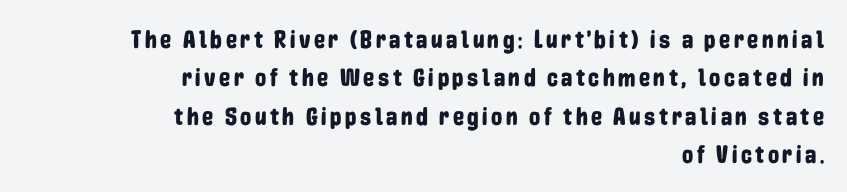
Unmarked baselines from the first word to the last. Right-aligned paragraph, ragged on the left. This is roman type, the default non-slanted kind. Whoever set this chose a conventional vertical rhythm.
